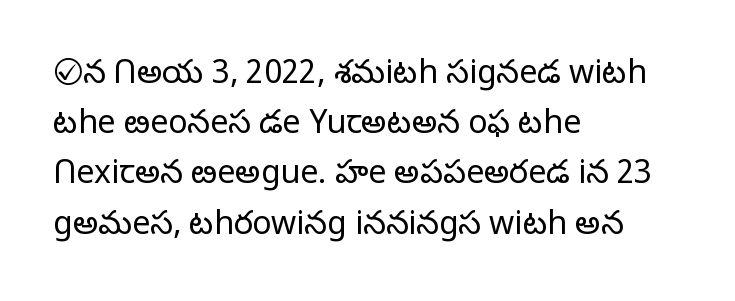
{"serif": "no", "italic": "no", "bold": "no", "weight": "light", "width": "normal", "stroke_contrast": "low", "x_height": "medium", "monospaced": "no", "underline": "no", "align": "left", "line_spacing": "normal", "line_spacing_ratio": 1.57, "letter_spacing": "normal", "letter_spacing_em": 0.0, "glyph_px": 32}
